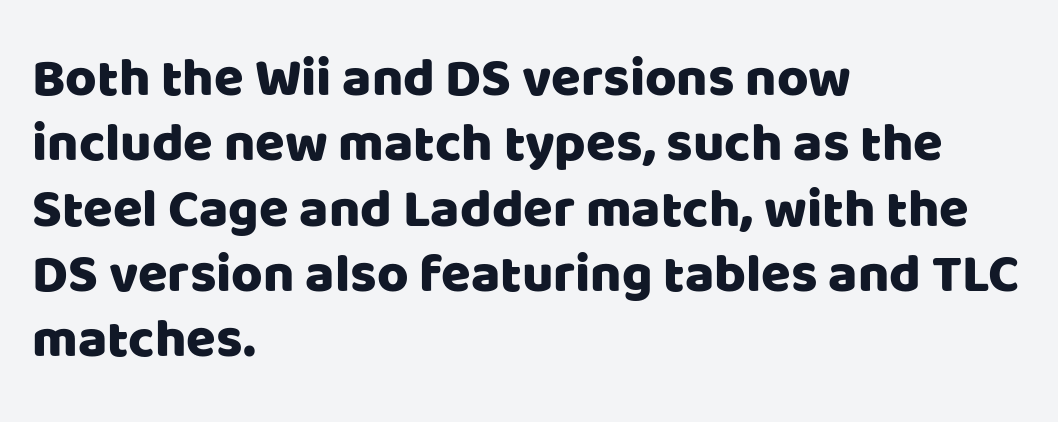
Q: Is the text italic (slanted)? A: No, it is upright.
Q: Is the typeface a serif or a sans-serif typeface? A: Sans-serif.
Q: Is the text underlined? A: No.
Q: How is the paragraph aligned? A: Left-aligned.
Q: Is the spacing between letters normal or unusually wide? A: Normal.
Q: Width (condensed, normal, or wide)? A: Normal.
Q: Stroke contrast? A: Low.
Q: x-height? A: Large.
Q: Monospaced? A: No.
